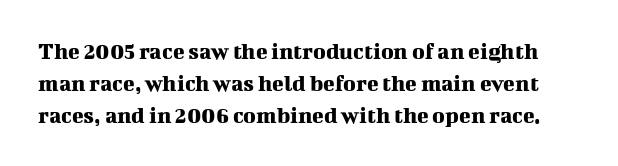
A typesetter would call this leading conventional body-copy spacing. Every stem runs plumb, perpendicular to the baseline. The gaps between neighbouring characters are ordinary and unremarkable. Beneath every word, the page is bare.
